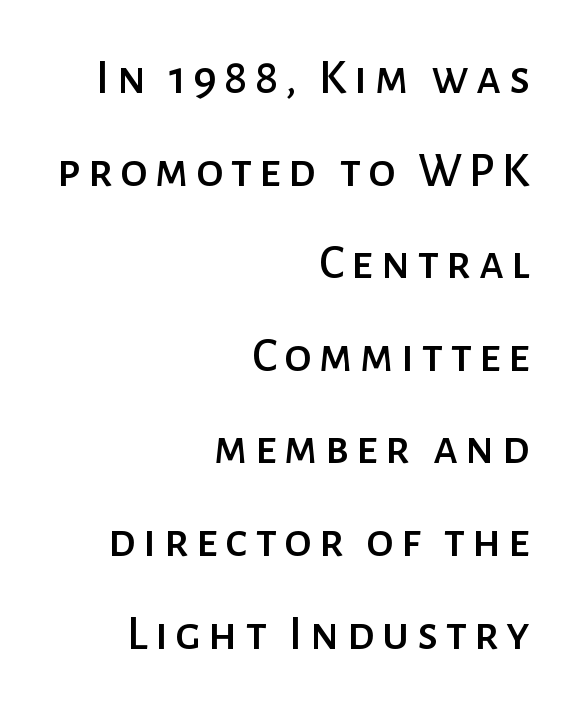
{"serif": "no", "italic": "no", "width": "normal", "stroke_contrast": "low", "x_height": "medium", "monospaced": "no", "underline": "no", "align": "right", "line_spacing_ratio": 1.89, "glyph_px": 49}
